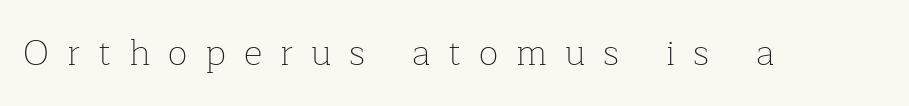
Q: Is the text bold? A: No.
Q: Is the text italic (slanted)? A: No, it is upright.
Q: Is the typeface a serif or a sans-serif typeface? A: Serif.
Q: Is the text underlined? A: No.
Q: Is the spacing between letters normal or unusually wide? A: Unusually wide.
Q: Width (condensed, normal, or wide)? A: Normal.
Q: Stroke contrast? A: Low.
Q: x-height? A: Medium.
Q: Monospaced? A: No.
